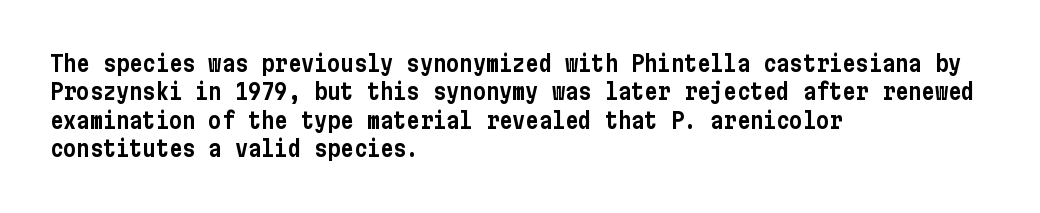
Does extra space separate the letters? No, they use regular spacing. Rows of type keep a routine distance in the vertical direction. Descender tails drop into unmarked territory. No italicization has been applied; the sample stays upright.
